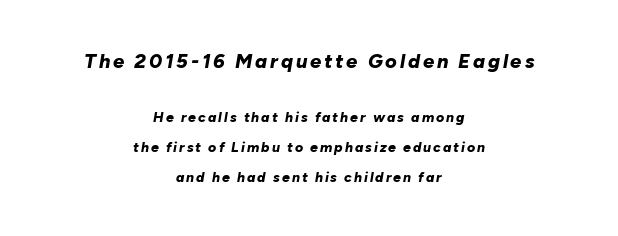
Q: Is the text bold? A: Yes.
Q: Is the text italic (slanted)? A: Yes, it leans right by about 10 degrees.
Q: Is the text underlined? A: No.
Q: How is the paragraph aligned? A: Centered.
Q: Is the spacing between lines tight, normal or loose? A: Loose.
Q: Which block of text is set in a larger size, the first (top) or the second (bottom)? A: The first (top) one.
